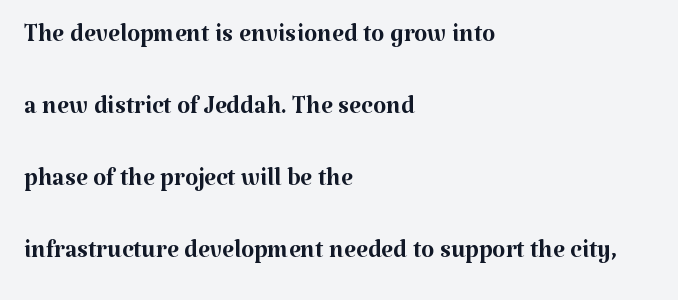
The image shows 34 px regular-weight serif type, upright; set left-aligned, loose line spacing (2.12x), normal letter spacing, not underlined; medium stroke contrast and a medium x-height.
